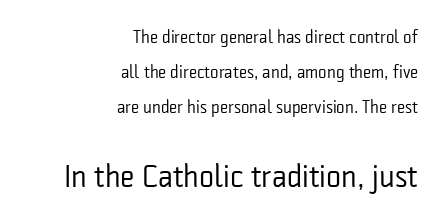
The typography opts for an upright posture over an oblique one. The typeface has the unassuming heft of standard copy or less. Line endings align vertically; line beginnings do not. You get the small type first, then a jump to larger type. Each letter keeps its own natural width here, so spacing adapts to shape. Reading down the column, the eye jumps a long way to each next line.
